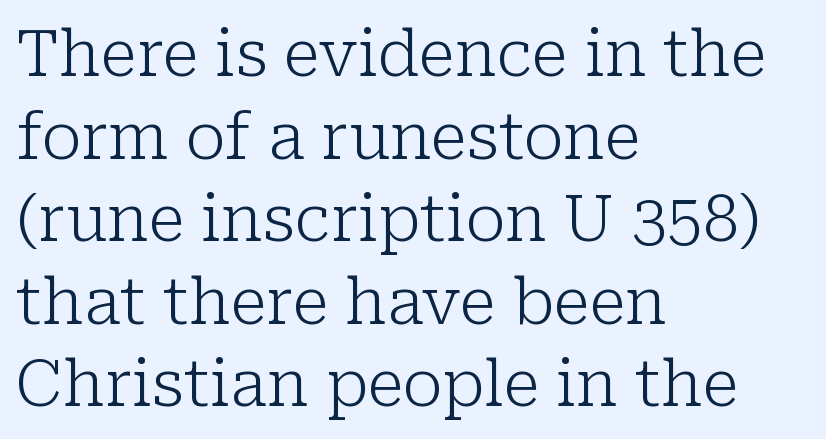
Q: Is the text bold? A: No.
Q: Is the text italic (slanted)? A: No, it is upright.
Q: Is the typeface a serif or a sans-serif typeface? A: Serif.
Q: Is the text underlined? A: No.
Q: How is the paragraph aligned? A: Left-aligned.
Q: Is the spacing between letters normal or unusually wide? A: Normal.
Q: Is the spacing between lines tight, normal or loose? A: Normal.
Q: Width (condensed, normal, or wide)? A: Normal.
Q: Stroke contrast? A: Low.
Q: x-height? A: Medium.
Q: Monospaced? A: No.
